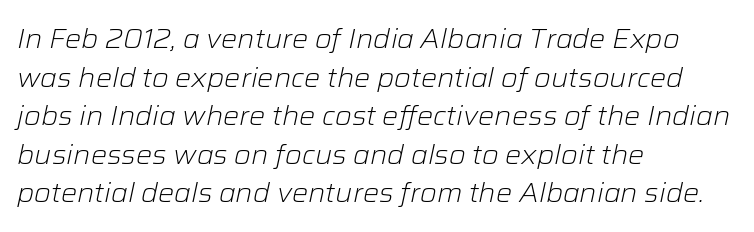
The strokes are not fattened; the text isn't bold. These lines sit exactly where default settings would place them. This rendering uses left alignment, leaving the right contour irregular. You can tell it's italic because the verticals aren't actually vertical.
